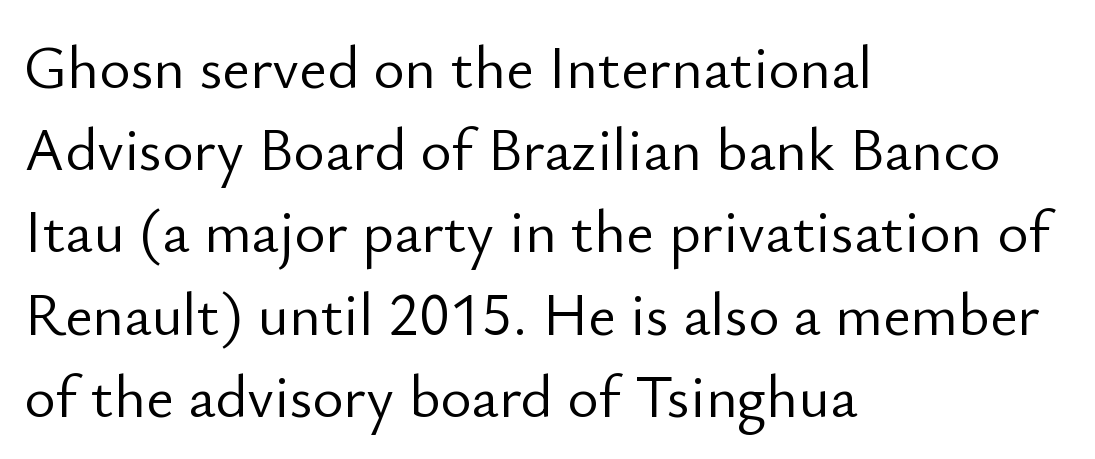
The image shows 60 px light sans-serif type, upright; set left-aligned, normal line spacing (1.37x), normal letter spacing, not underlined; low stroke contrast and a small x-height.
